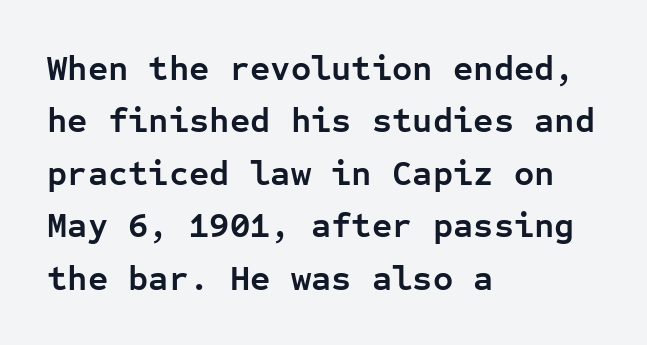
The image shows 35 px semibold sans-serif type, upright, monospaced; set left-aligned, normal line spacing (1.5x), normal letter spacing, not underlined; low stroke contrast and a medium x-height.
